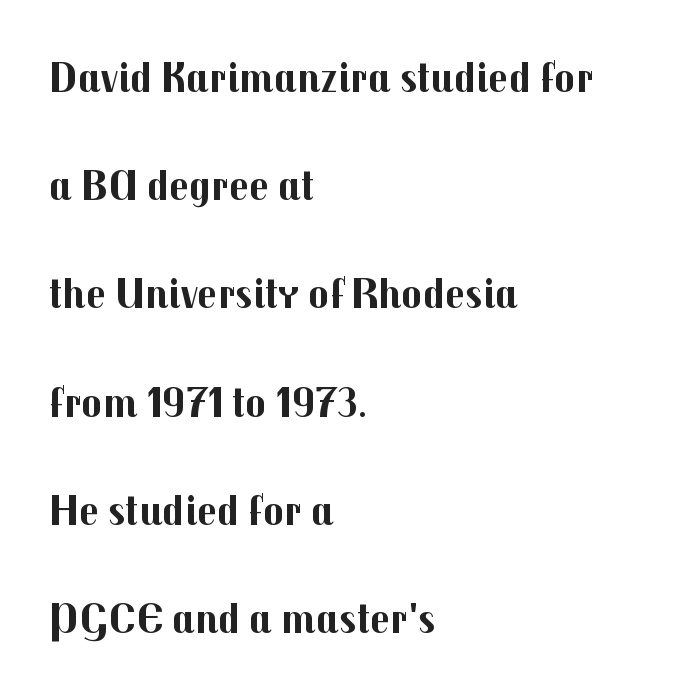
The image shows 44 px bold sans-serif type, upright; set left-aligned, loose line spacing (2.46x), normal letter spacing, not underlined; medium stroke contrast and a medium x-height.
